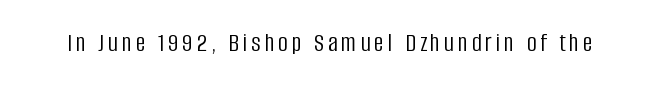
{"italic": "no", "bold": "no", "underline": "no", "glyph_px": 27}
